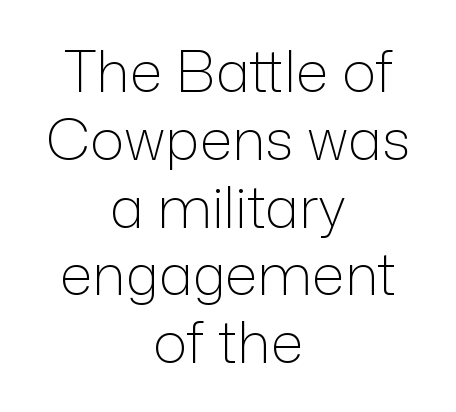
Underlining? Definitely not there. How are the letters spaced? Ordinarily, with no added tracking. This is sans-serif lettering, the kind often seen on screens and signage. The rendering uses natural spacing where letterforms have individual widths. No heavy texture on the line: the type isn't bold.
